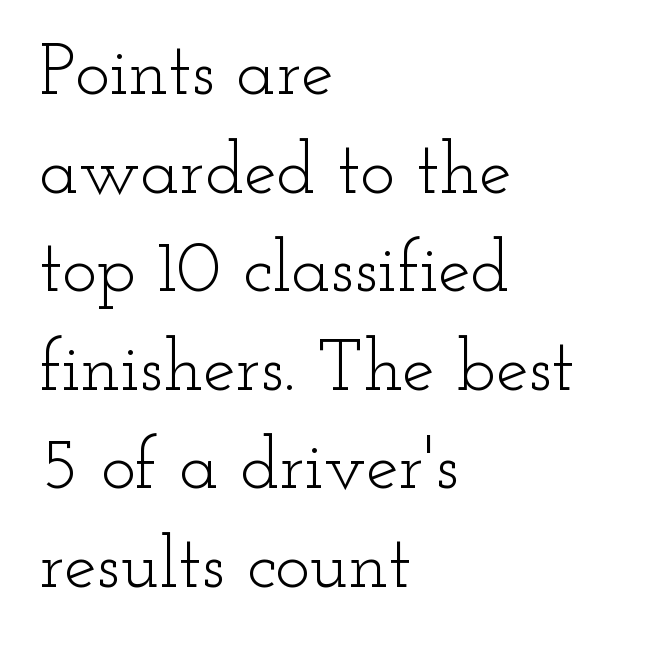
The image shows 73 px light, wide serif type, upright; set left-aligned, normal line spacing (1.35x), normal letter spacing, not underlined; low stroke contrast and a small x-height.
